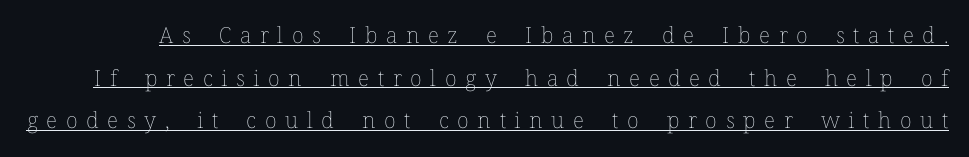
The image shows 22 px text type, upright; set loose line spacing (1.94x), unusually wide letter spacing (+0.39 em), underlined.
